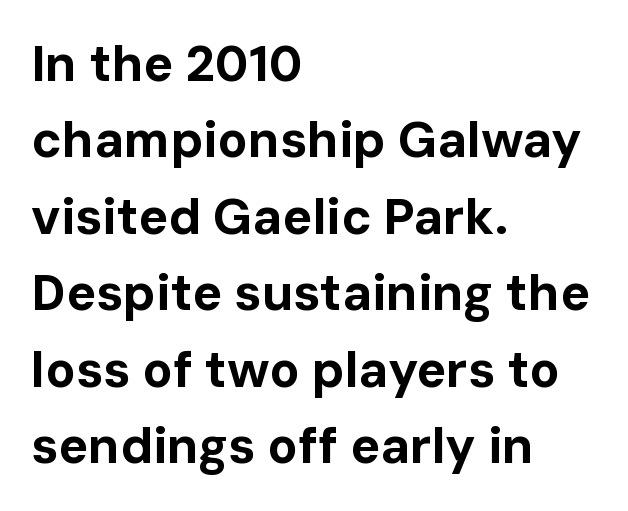
Q: Is the text bold? A: Yes.
Q: Is the text italic (slanted)? A: No, it is upright.
Q: Is the typeface a serif or a sans-serif typeface? A: Sans-serif.
Q: Is the text underlined? A: No.
Q: How is the paragraph aligned? A: Left-aligned.
Q: Is the spacing between letters normal or unusually wide? A: Normal.
Q: Is the spacing between lines tight, normal or loose? A: Normal.
Q: Width (condensed, normal, or wide)? A: Normal.
Q: Stroke contrast? A: Low.
Q: x-height? A: Medium.
Q: Monospaced? A: No.
